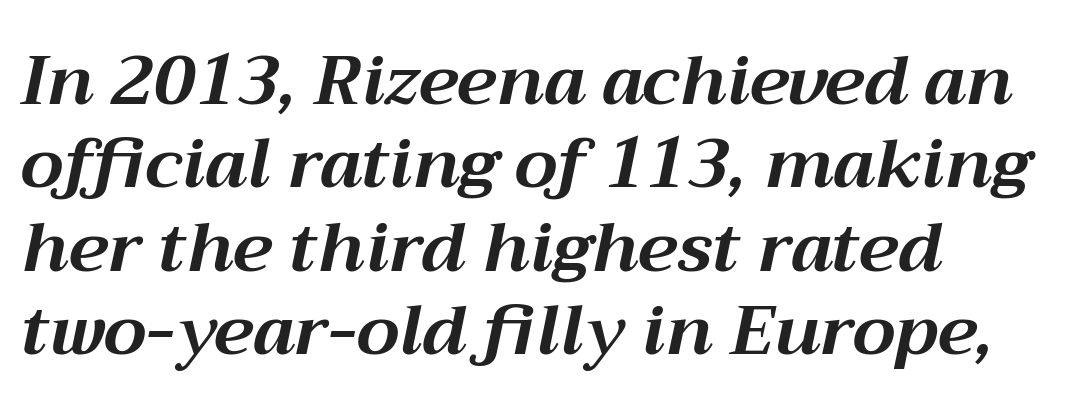
Typeset ragged right — the left edge is the straight one. The sample has been set heavy, in full bold. These lines are rendered in a variable-pitch font. Between one letter and the next there's only the usual sliver of space. Rule under the text: the space is simply empty.
